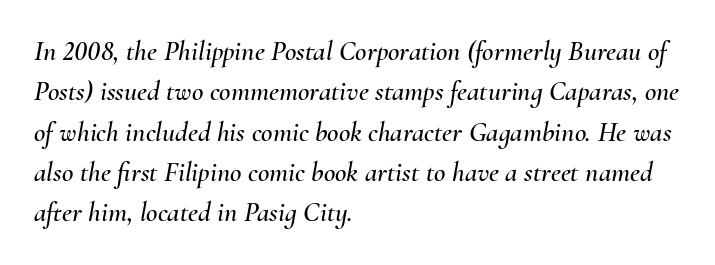
Q: Is the text italic (slanted)? A: Yes, it leans right by about 10 degrees.
Q: Is the text underlined? A: No.
Q: How is the paragraph aligned? A: Left-aligned.
Q: Is the spacing between letters normal or unusually wide? A: Normal.
Q: Is the spacing between lines tight, normal or loose? A: Normal.
Q: Width (condensed, normal, or wide)? A: Normal.
Q: Stroke contrast? A: Medium.
Q: x-height? A: Small.
Q: Monospaced? A: No.
